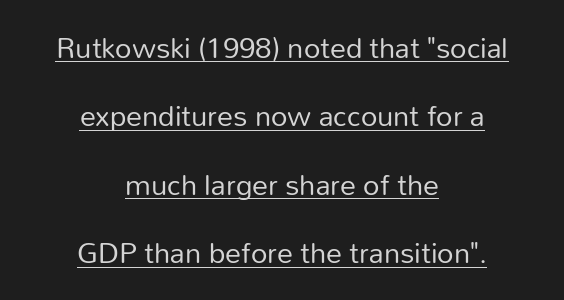
{"serif": "no", "italic": "no", "bold": "no", "weight": "regular", "width": "normal", "stroke_contrast": "low", "x_height": "medium", "monospaced": "no", "underline": "yes", "align": "center", "line_spacing": "loose", "line_spacing_ratio": 2.14, "letter_spacing": "normal", "letter_spacing_em": 0.0, "glyph_px": 32}
